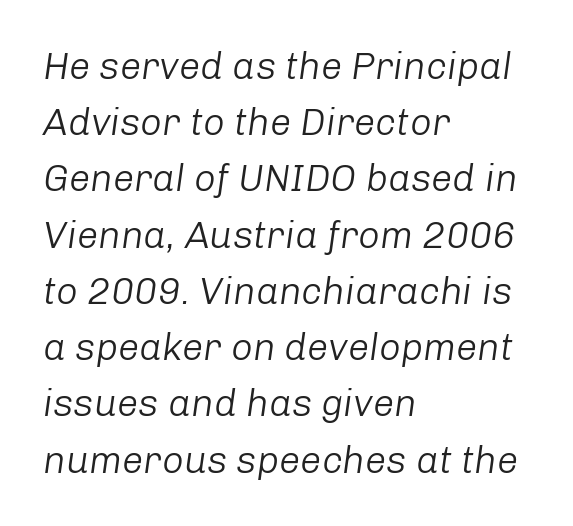
The image shows 38 px light type, italic (leaning right); set left-aligned, normal line spacing (1.48x), normal letter spacing, not underlined; low stroke contrast and a medium x-height.
